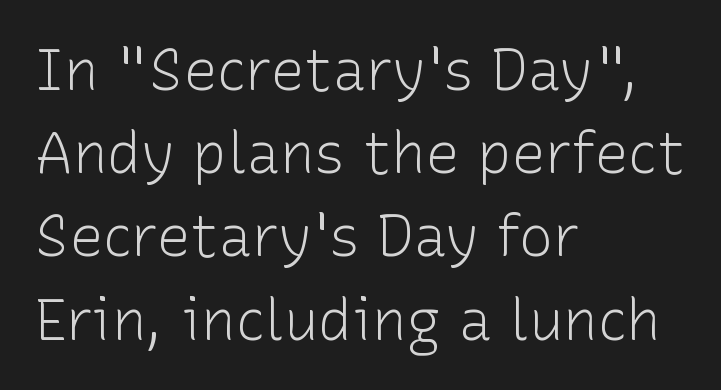
Q: Is the text bold? A: No.
Q: Is the text italic (slanted)? A: No, it is upright.
Q: Is the typeface a serif or a sans-serif typeface? A: Sans-serif.
Q: Is the text underlined? A: No.
Q: How is the paragraph aligned? A: Left-aligned.
Q: Is the spacing between letters normal or unusually wide? A: Normal.
Q: Is the spacing between lines tight, normal or loose? A: Normal.
Q: Width (condensed, normal, or wide)? A: Normal.
Q: Stroke contrast? A: Low.
Q: x-height? A: Medium.
Q: Monospaced? A: No.
